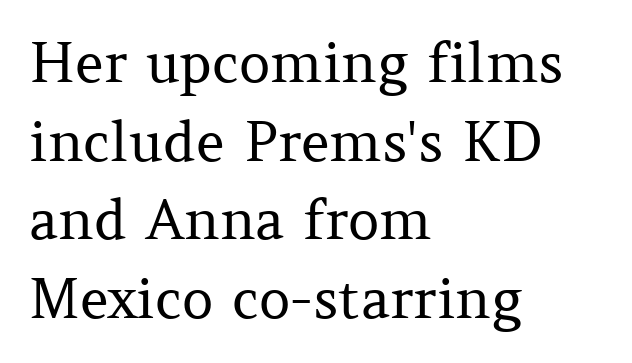
Line beginnings align vertically; line endings do not. Inter-character spacing is left at the font's built-in metrics. Italic? Not at all — the glyphs are vertical. A bare baseline throughout the passage.
